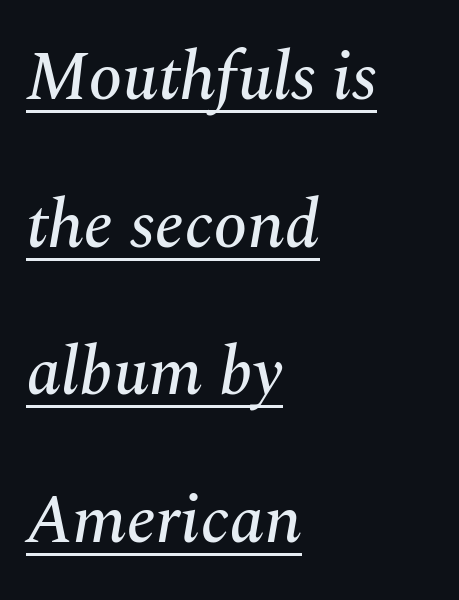
Q: Is the text italic (slanted)? A: Yes, it leans right by about 10 degrees.
Q: Is the typeface a serif or a sans-serif typeface? A: Serif.
Q: Is the text underlined? A: Yes.
Q: How is the paragraph aligned? A: Left-aligned.
Q: Is the spacing between letters normal or unusually wide? A: Normal.
Q: Is the spacing between lines tight, normal or loose? A: Loose.
Q: Width (condensed, normal, or wide)? A: Normal.
Q: Stroke contrast? A: Medium.
Q: x-height? A: Medium.
Q: Monospaced? A: No.
